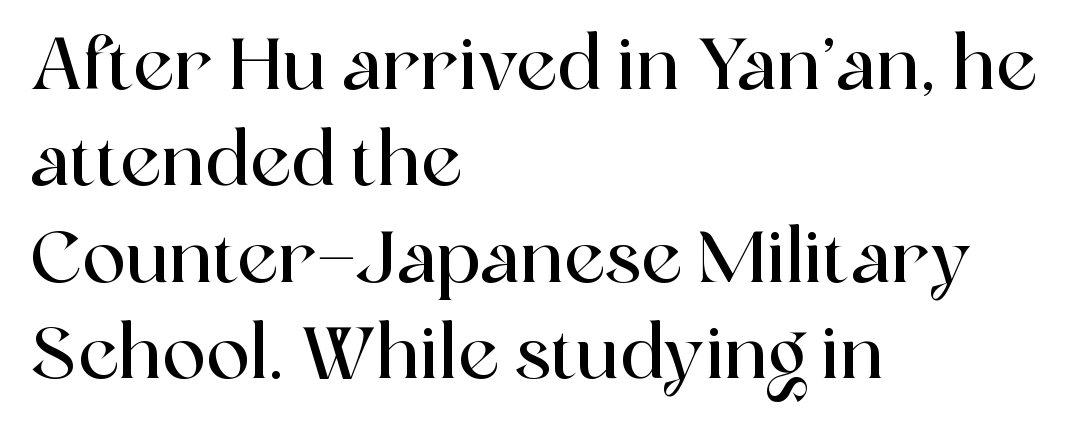
Q: Is the text italic (slanted)? A: No, it is upright.
Q: Is the typeface a serif or a sans-serif typeface? A: Serif.
Q: Is the text underlined? A: No.
Q: How is the paragraph aligned? A: Left-aligned.
Q: Is the spacing between letters normal or unusually wide? A: Normal.
Q: Is the spacing between lines tight, normal or loose? A: Normal.
Q: Width (condensed, normal, or wide)? A: Normal.
Q: x-height? A: Medium.
Q: Monospaced? A: No.
